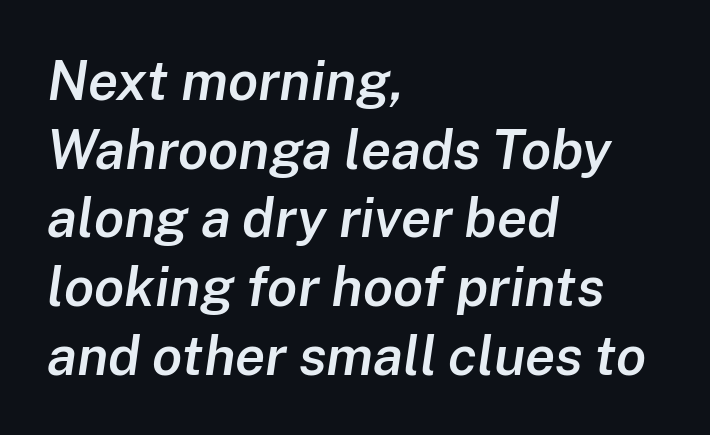
The passage shown leans; its letterforms are oblique. Honestly, the row spacing looks completely unremarkable. Caption: semibold face, moderately heavy strokes. The rag falls on the right side of this text block. Plain, unruled lines of type.
